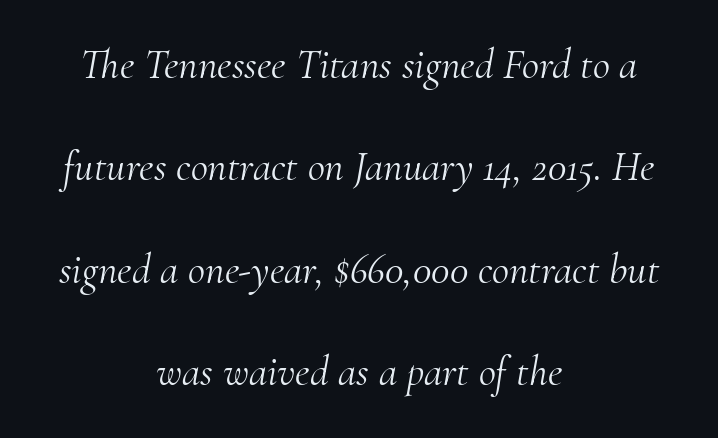
The passage shown is typed in a proportional face where columns would drift. Bold? No — there's no thickening of the strokes. The typesetter chose a symmetrical, centered arrangement here. A clean baseline with only descenders dipping below it. The glyphs in this specimen are seriffed. It's the slanting kind of type.
